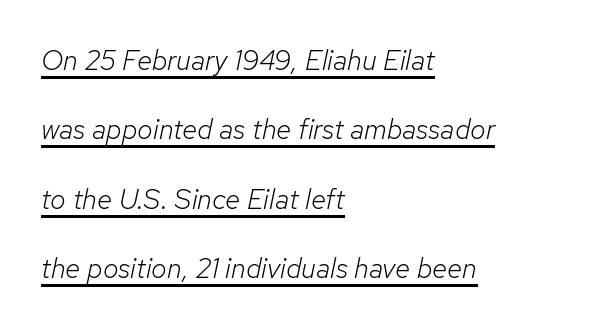
The image shows 28 px light type, italic (leaning right); set left-aligned, loose line spacing (2.48x), normal letter spacing, underlined; low stroke contrast and a medium x-height.
